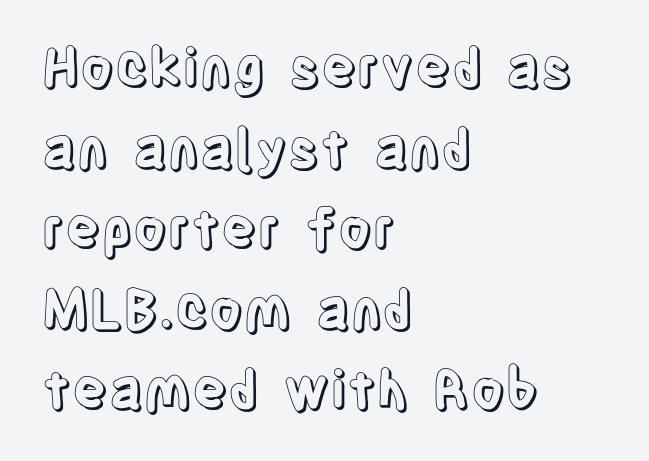
{"italic": "no", "width": "condensed", "x_height": "large", "monospaced": "no", "underline": "no", "align": "left", "line_spacing": "normal", "line_spacing_ratio": 1.52, "letter_spacing": "normal", "letter_spacing_em": 0.0, "glyph_px": 53}
